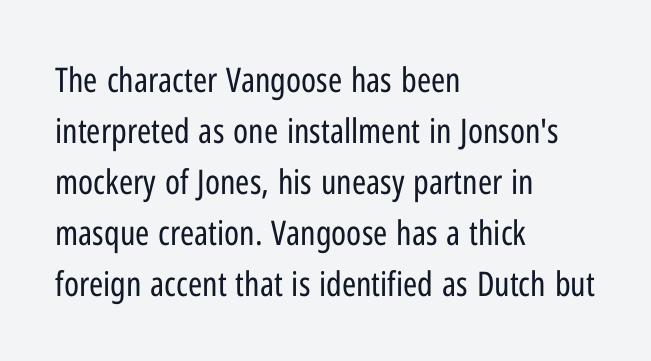
Compared with typical paragraphs, the rows here are spaced about the same. The strokes carry an ordinary text weight at most. Vertical strokes here are truly vertical. The typeface chosen for these lines omits serifs. Underlining? Definitely not there. The letters advance in unequal steps, a hallmark of proportional type.
